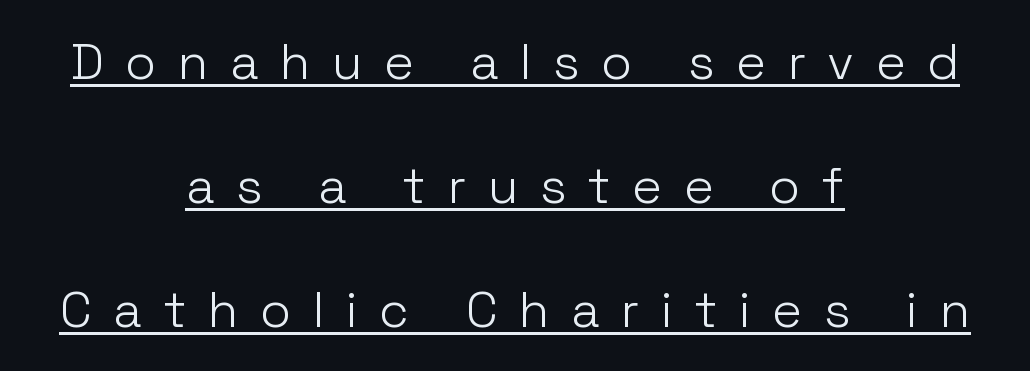
The image shows 50 px light sans-serif type, upright; set centered, loose line spacing (2.48x), unusually wide letter spacing (+0.43 em), underlined; low stroke contrast and a medium x-height.
